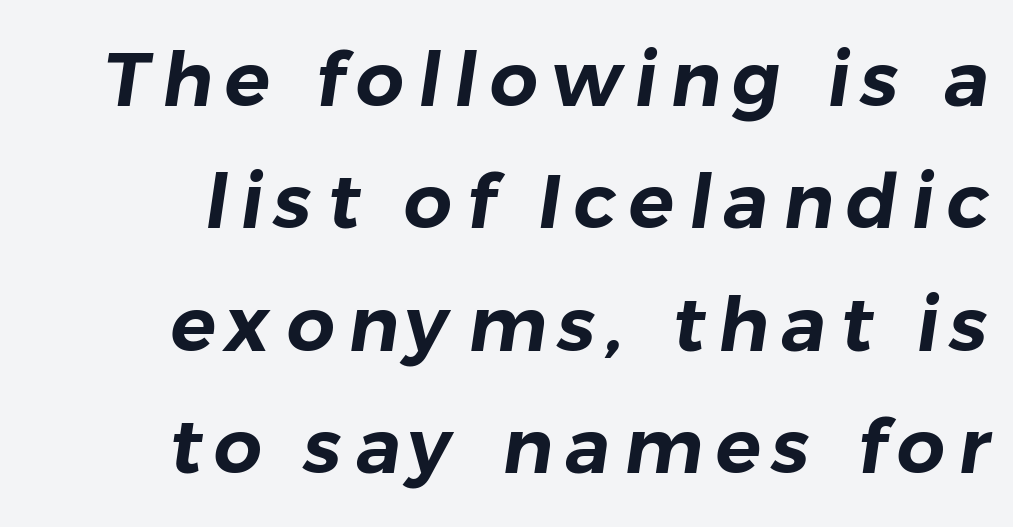
Regarding serifs, this sample does without them. Clear beneath every line of the passage. Note the varied advance widths — an 'i' is clearly narrower than an 'm'. The passage shown stacks its lines at a standard gap.
